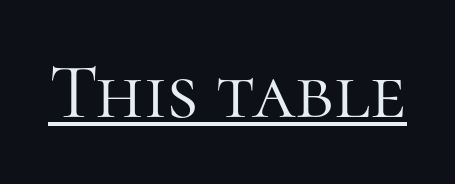
The image shows 78 px light serif type, upright; set normal letter spacing, underlined; high stroke contrast and a medium x-height.
